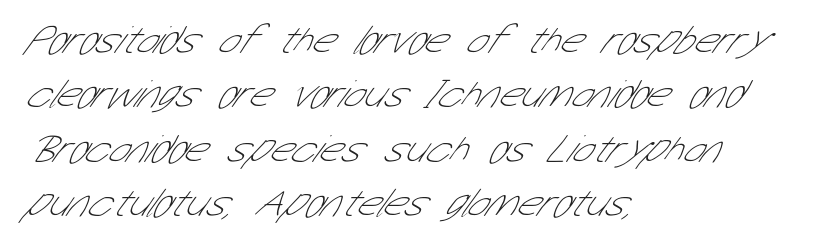
{"serif": "no", "bold": "no", "weight": "thin", "width": "condensed", "stroke_contrast": "low", "x_height": "medium", "monospaced": "no", "underline": "no", "align": "left", "line_spacing": "normal", "line_spacing_ratio": 1.36, "letter_spacing": "normal", "letter_spacing_em": 0.0, "glyph_px": 40}
